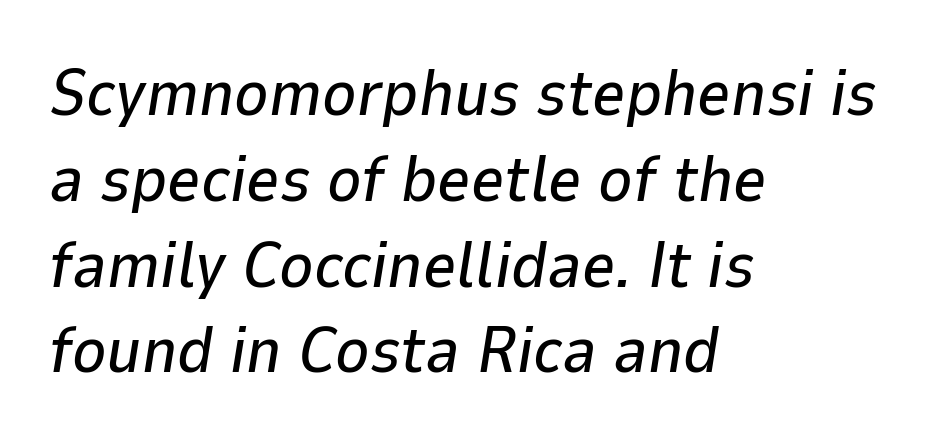
{"italic": "yes", "lean": "right", "slant_degrees": 9, "width": "normal", "stroke_contrast": "low", "x_height": "medium", "monospaced": "no", "underline": "no", "align": "left", "line_spacing": "normal", "line_spacing_ratio": 1.32, "letter_spacing": "normal", "letter_spacing_em": 0.0, "glyph_px": 65}
